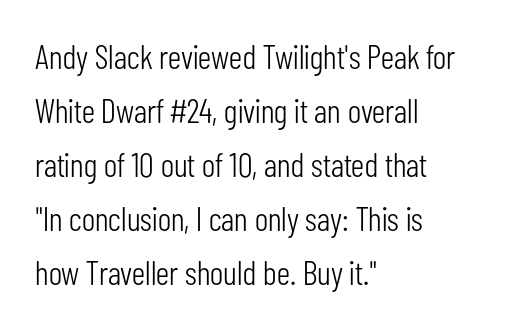
Q: Is the text bold? A: No.
Q: Is the text italic (slanted)? A: No, it is upright.
Q: Is the typeface a serif or a sans-serif typeface? A: Sans-serif.
Q: Is the text underlined? A: No.
Q: How is the paragraph aligned? A: Left-aligned.
Q: Is the spacing between letters normal or unusually wide? A: Normal.
Q: Is the spacing between lines tight, normal or loose? A: Normal.
Q: Width (condensed, normal, or wide)? A: Condensed.
Q: Stroke contrast? A: Low.
Q: x-height? A: Medium.
Q: Monospaced? A: No.
